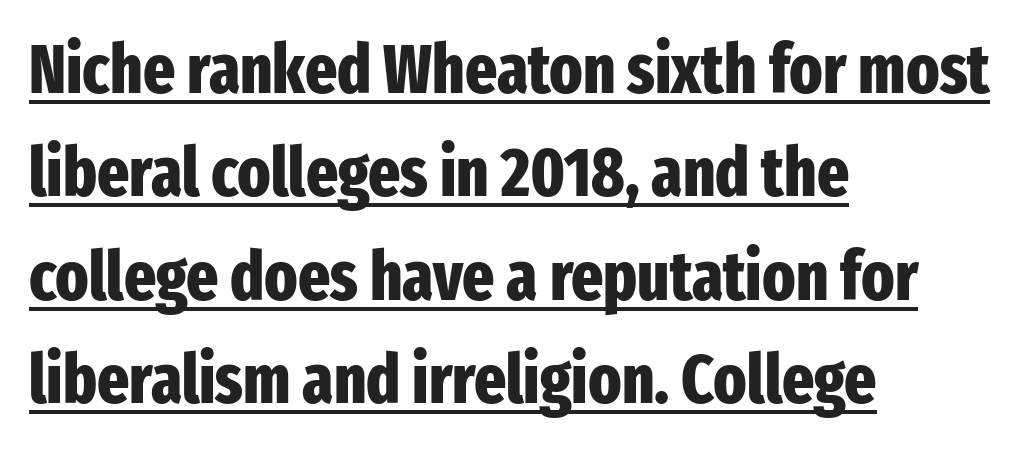
The block of text has a typical density, with ordinary space between rows. These lines are set flush left with a ragged right edge. The sample's only ornament is a line tracing under the words. The passage shown is typed in a proportional face where columns would drift.
